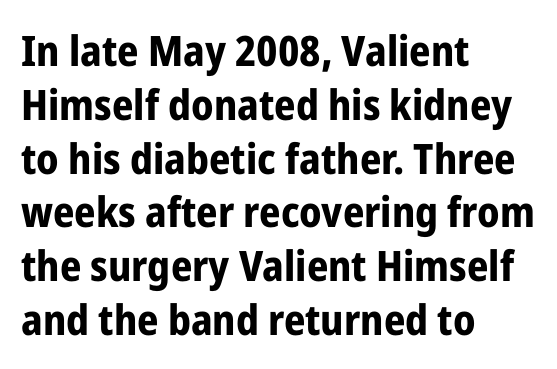
Q: Is the text bold? A: Yes.
Q: Is the text italic (slanted)? A: No, it is upright.
Q: Is the typeface a serif or a sans-serif typeface? A: Sans-serif.
Q: Is the text underlined? A: No.
Q: How is the paragraph aligned? A: Left-aligned.
Q: Is the spacing between letters normal or unusually wide? A: Normal.
Q: Is the spacing between lines tight, normal or loose? A: Normal.
Q: Width (condensed, normal, or wide)? A: Condensed.
Q: Stroke contrast? A: Low.
Q: x-height? A: Medium.
Q: Monospaced? A: No.
